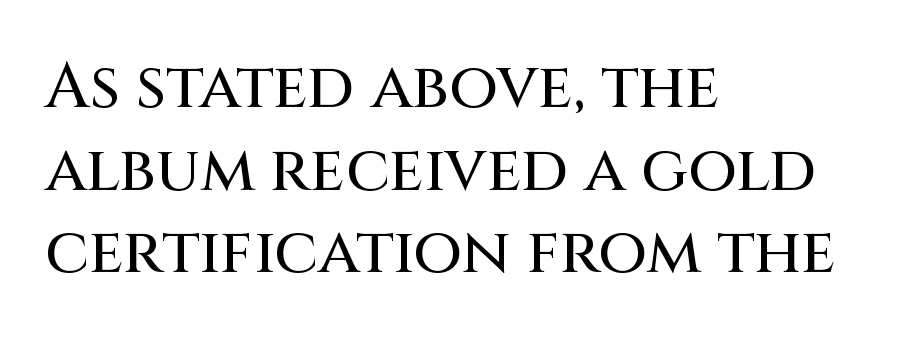
The image shows 63 px sans-serif type, upright; set left-aligned, normal line spacing (1.31x), normal letter spacing, not underlined; medium stroke contrast and a large x-height.
